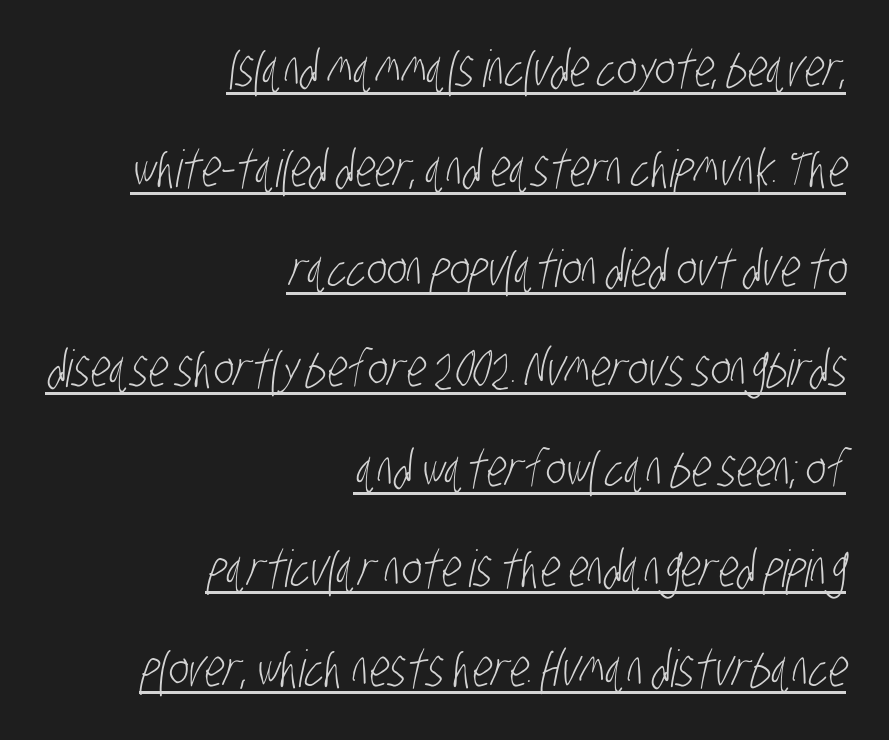
Q: Is the text bold? A: No.
Q: Is the typeface a serif or a sans-serif typeface? A: Sans-serif.
Q: Is the text underlined? A: Yes.
Q: How is the paragraph aligned? A: Right-aligned.
Q: Is the spacing between letters normal or unusually wide? A: Normal.
Q: Is the spacing between lines tight, normal or loose? A: Loose.
Q: Width (condensed, normal, or wide)? A: Condensed.
Q: Stroke contrast? A: Low.
Q: x-height? A: Large.
Q: Monospaced? A: No.
